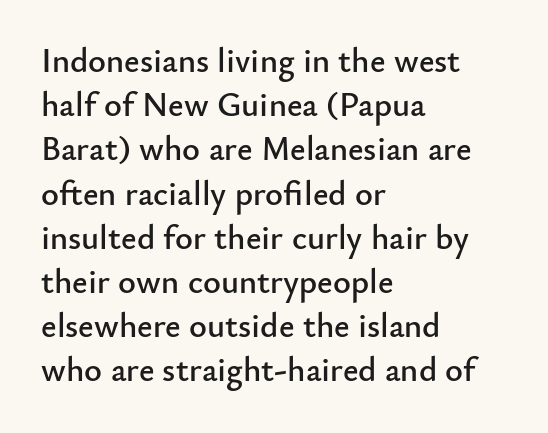
The passage is arranged the way most books set body copy — flush left. Characters remain perfectly vertical along every line. Nothing sits at the stroke ends, so this counts as sans-serif. Plain, unruled lines of type. Think of a printed novel: that variable character pitch is what you see here. Reading down the column, the eye jumps a familiar distance to each next line.
